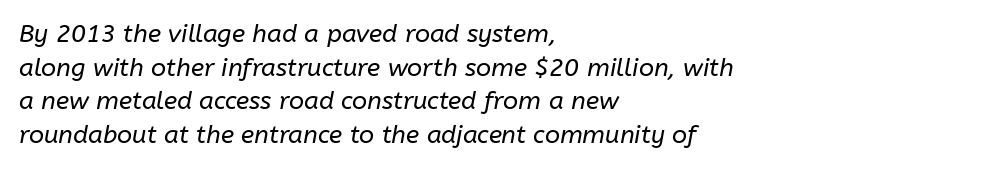
The typography opts for an oblique posture over an upright one. Descenders hang freely into open space. Notice how descenders clear the ascenders below comfortably — that's standard leading. Caption: face not bold, strokes unweighted. Students, note that the glyphs here touch the page at normal intervals.
